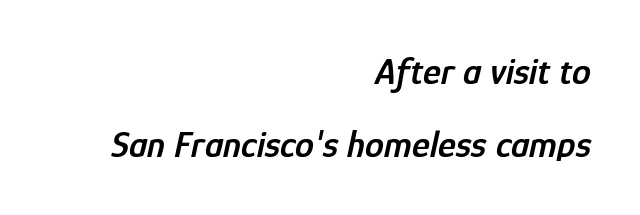
Q: Is the text bold? A: Semi-bold.
Q: Is the text italic (slanted)? A: Yes, it leans right by about 12 degrees.
Q: Is the text underlined? A: No.
Q: How is the paragraph aligned? A: Right-aligned.
Q: Is the spacing between letters normal or unusually wide? A: Normal.
Q: Is the spacing between lines tight, normal or loose? A: Loose.
Q: Width (condensed, normal, or wide)? A: Condensed.
Q: Stroke contrast? A: Low.
Q: x-height? A: Medium.
Q: Monospaced? A: No.
